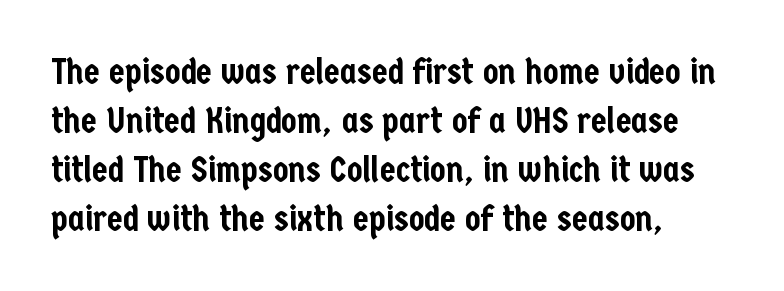
The image shows 36 px condensed sans-serif type, upright; set left-aligned, normal line spacing (1.36x), normal letter spacing, not underlined; low stroke contrast and a medium x-height.
